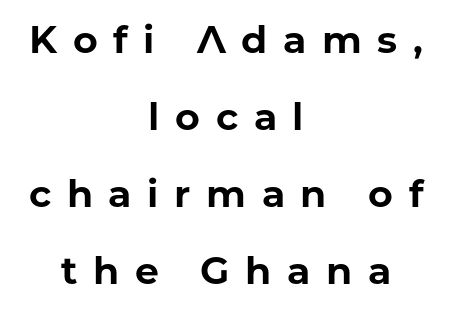
The passage is arranged like a title page — every line centered. Has an underline been added? It has not. You can tell from the bare stems that sans-serif type was used. You could fit nearly another row in the gap between these rows. When letters stand straight like this, we call the style roman or upright. The glyphs have the mass of a bold cut.
